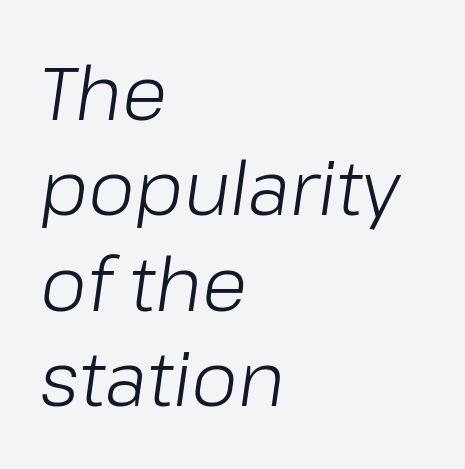
{"italic": "yes", "lean": "right", "slant_degrees": 8, "bold": "no", "weight": "light", "width": "normal", "stroke_contrast": "low", "x_height": "medium", "monospaced": "no", "underline": "no", "align": "left", "line_spacing": "normal", "line_spacing_ratio": 1.29, "letter_spacing": "normal", "letter_spacing_em": 0.0, "glyph_px": 74}
